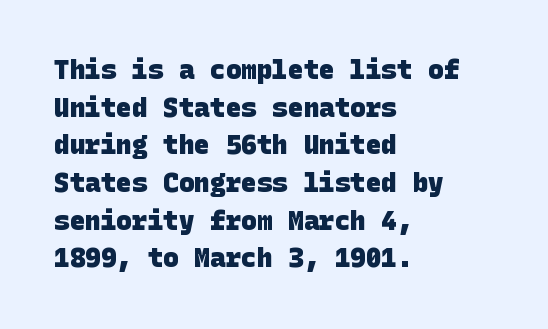
The image shows 26 px bold type; set left-aligned, normal line spacing (1.45x), normal letter spacing, not underlined.
